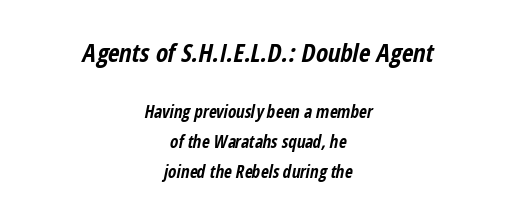
Q: Is the text bold? A: Yes.
Q: Is the text italic (slanted)? A: Yes, it leans right by about 12 degrees.
Q: Is the text underlined? A: No.
Q: How is the paragraph aligned? A: Centered.
Q: Is the spacing between letters normal or unusually wide? A: Normal.
Q: Which block of text is set in a larger size, the first (top) or the second (bottom)? A: The first (top) one.
